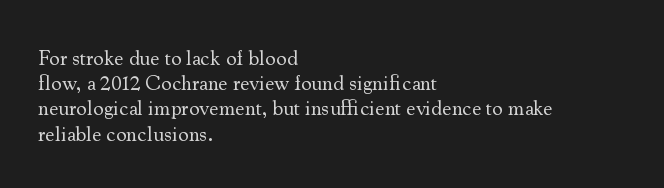
Q: Is the text bold? A: No.
Q: Is the text italic (slanted)? A: No, it is upright.
Q: Is the text underlined? A: No.
Q: How is the paragraph aligned? A: Left-aligned.
Q: Is the spacing between letters normal or unusually wide? A: Normal.
